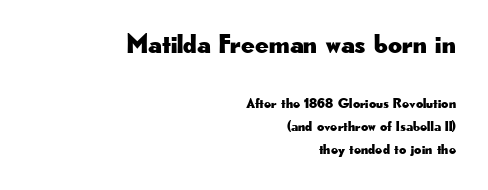
{"italic": "no", "underline": "no", "align": "right", "line_spacing": "normal", "line_spacing_ratio": 1.62, "letter_spacing": "normal", "letter_spacing_em": 0.0, "larger_block": "first", "size_ratio": 1.93, "glyph_px": 27}
